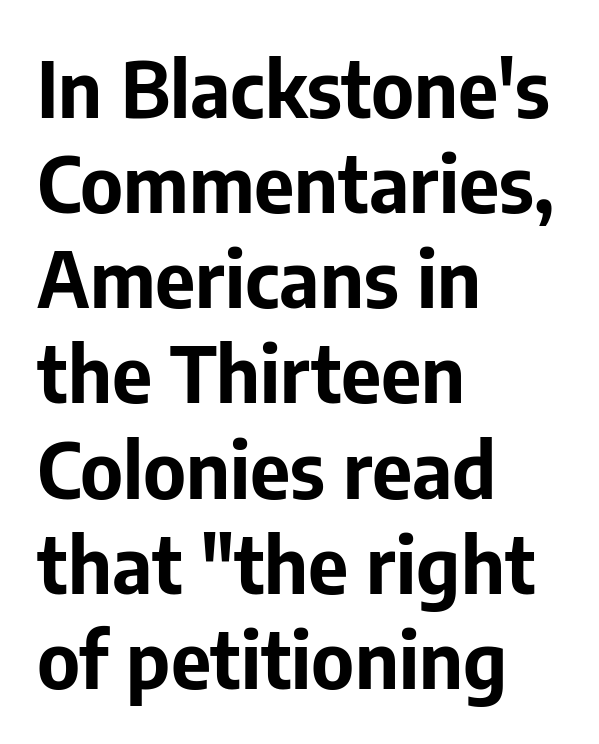
Think of a printed novel: that variable character pitch is what you see here. Visually the block forms a straight wall on the left and a jagged coastline on the right. Nobody touched the tracking dial on this one. Strokes here are thick enough to call this a true bold. No feet cap the strokes, marking this as sans-serif type. Underline: absent.
